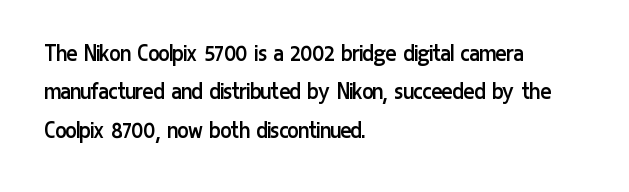
Q: Is the text bold? A: No.
Q: Is the text italic (slanted)? A: No, it is upright.
Q: Is the text underlined? A: No.
Q: How is the paragraph aligned? A: Left-aligned.
Q: Is the spacing between letters normal or unusually wide? A: Normal.
Q: Is the spacing between lines tight, normal or loose? A: Normal.
